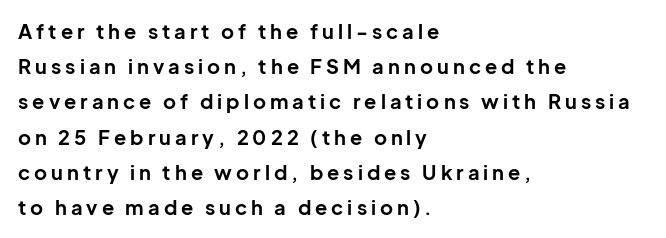
Q: Is the text bold? A: Yes.
Q: Is the text italic (slanted)? A: No, it is upright.
Q: Is the text underlined? A: No.
Q: How is the paragraph aligned? A: Left-aligned.
Q: Is the spacing between letters normal or unusually wide? A: Unusually wide.
